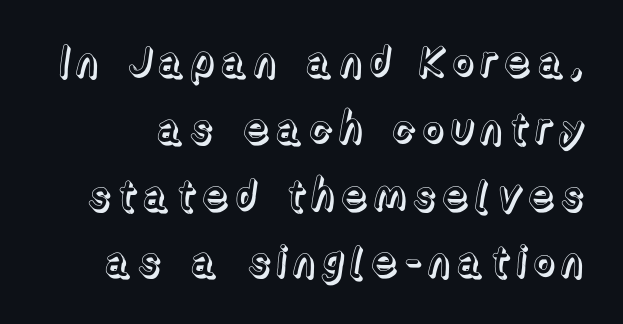
Underlining? Definitely not there. Is this a fixed-width face? No — the glyphs have proportional, varying widths. The vertical gap from one line to the next is medium.
